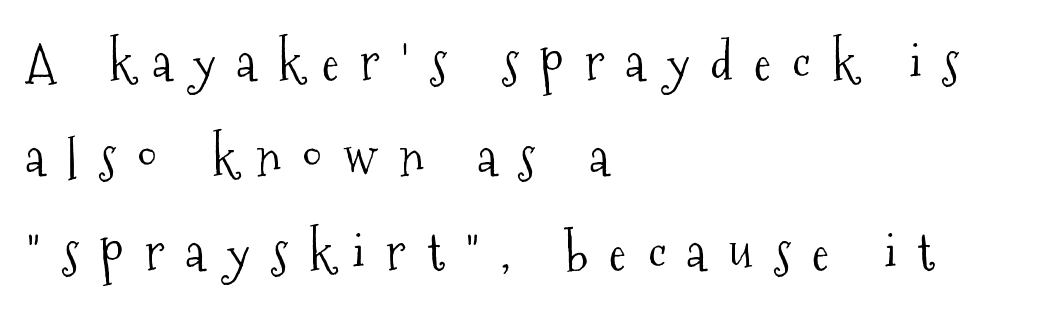
These lines are composed in type with serifs. These glyphs show unthickened strokes, regular width or finer. The rendering uses natural spacing where letterforms have individual widths. The tracking reads as deliberately expanded to a designer's eye.
